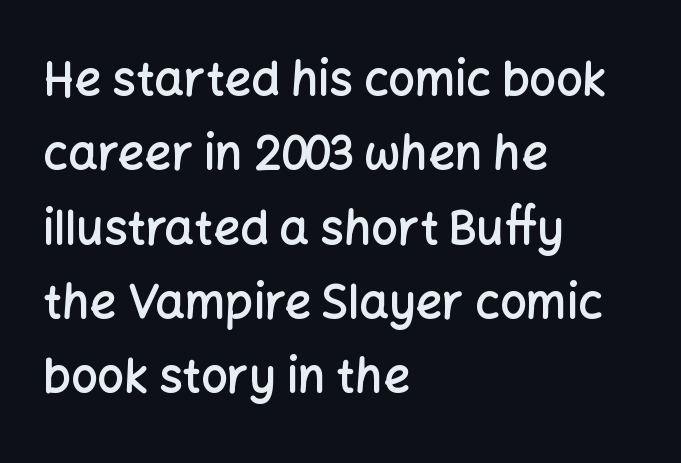
The paragraph has a hard left edge and a soft right edge. Classification — sans serif. Leading matches the norm, producing a regular column. Descender tails drop into unmarked territory.
